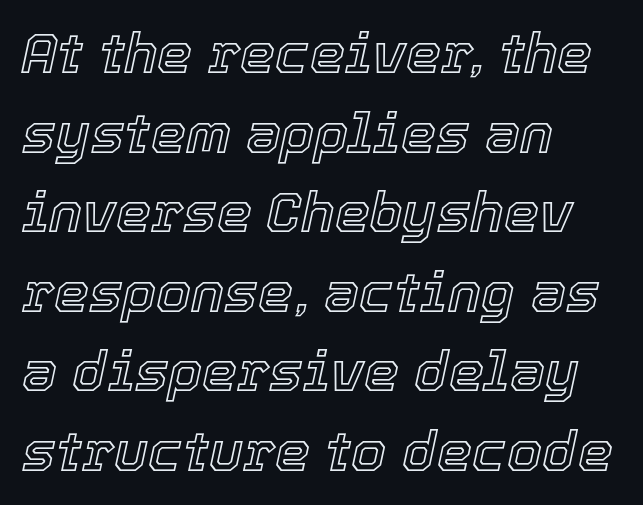
{"italic": "yes", "lean": "right", "slant_degrees": 12, "width": "normal", "x_height": "medium", "monospaced": "no", "underline": "no", "align": "left", "line_spacing": "normal", "line_spacing_ratio": 1.42, "letter_spacing": "normal", "letter_spacing_em": 0.0, "glyph_px": 56}
